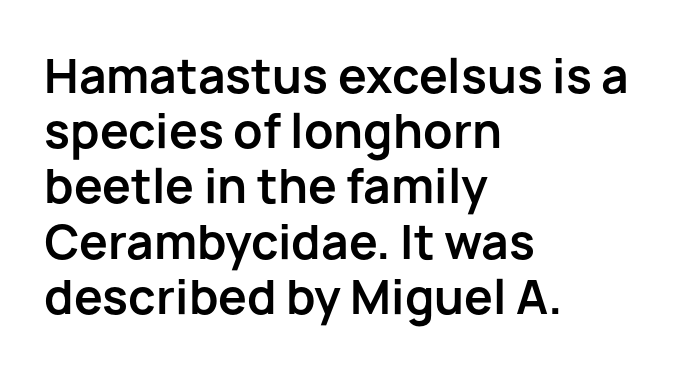
The letters carry no serifs — their stems end cleanly without finishing strokes. Do the characters align in a grid? No, the font is proportional. Glyph-to-glyph distance matches everyday printed text. The area under the type is left untouched. You can tell it's not italic because the verticals are truly vertical.
